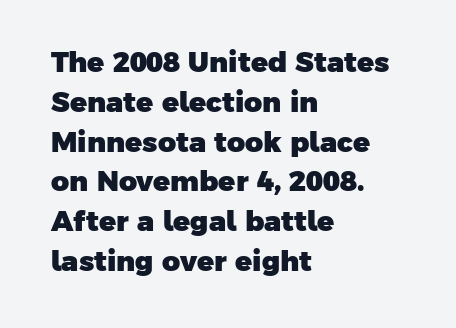
Q: Is the text bold? A: Yes.
Q: Is the typeface a serif or a sans-serif typeface? A: Sans-serif.
Q: Is the text underlined? A: No.
Q: How is the paragraph aligned? A: Left-aligned.
Q: Is the spacing between letters normal or unusually wide? A: Normal.
Q: Is the spacing between lines tight, normal or loose? A: Normal.
Q: Width (condensed, normal, or wide)? A: Normal.
Q: Stroke contrast? A: Low.
Q: x-height? A: Medium.
Q: Monospaced? A: No.
